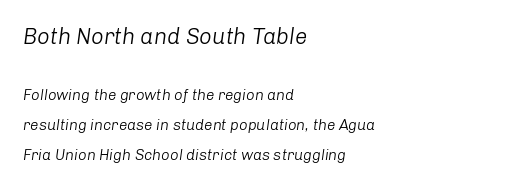
The image shows 22 px text type, italic (leaning right); set left-aligned, loose line spacing (2.01x), normal letter spacing, not underlined; the first (top) block is 1.47x larger.
